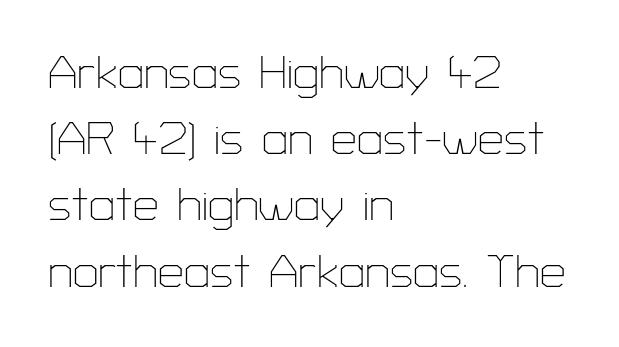
The image shows 46 px thin sans-serif type, upright; set left-aligned, normal line spacing (1.44x), normal letter spacing, not underlined; low stroke contrast and a medium x-height.
